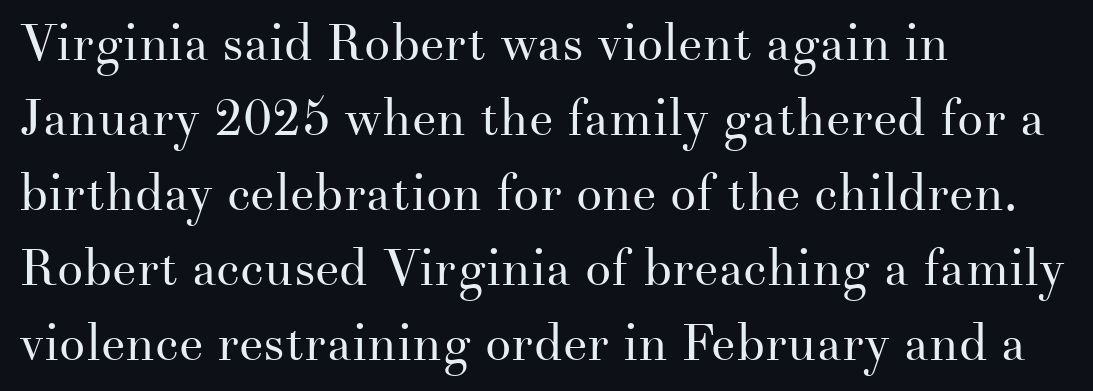
In CSS terms this would be text-align: left. No letter is thick-stroked: the sample isn't bold. Small tapered or slab feet sit at the stroke ends, so this counts as serif. Quick note: underline off. These lines were composed using upright roman letters. The horizontal fit of the characters is conventional and even.
